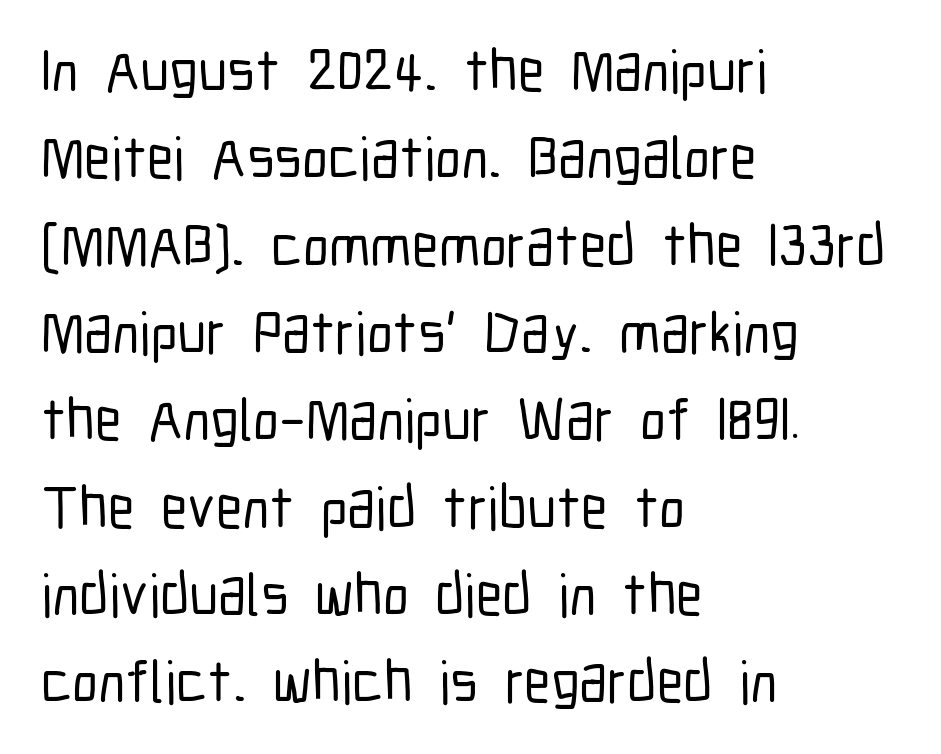
Varying glyph widths throughout — classic text-font behaviour. Standard letterfit; no display-style spreading of the glyphs. The text block is weighted toward the left margin, trailing off unevenly rightward. Plain, unruled lines of type.
